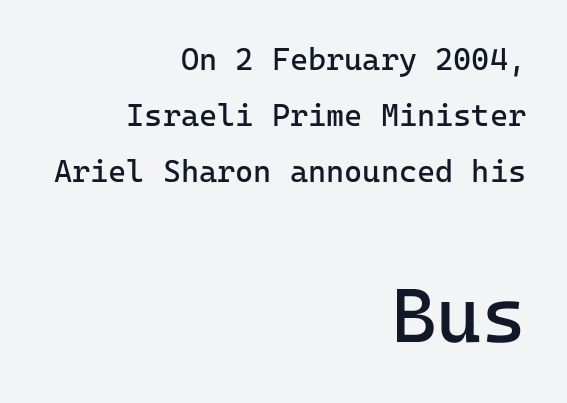
The image shows 77 px regular-weight sans-serif type, upright, monospaced; set right-aligned, line spacing 1.8x, normal letter spacing, not underlined; the second (bottom) block is 2.48x larger; low stroke contrast and a medium x-height.
